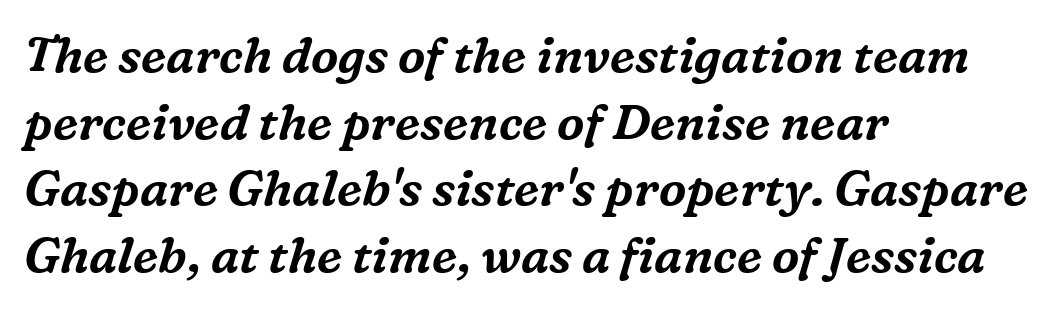
Q: Is the text italic (slanted)? A: Yes, it leans right by about 16 degrees.
Q: Is the typeface a serif or a sans-serif typeface? A: Serif.
Q: Is the text underlined? A: No.
Q: How is the paragraph aligned? A: Left-aligned.
Q: Is the spacing between letters normal or unusually wide? A: Normal.
Q: Is the spacing between lines tight, normal or loose? A: Normal.
Q: Width (condensed, normal, or wide)? A: Normal.
Q: Stroke contrast? A: Medium.
Q: x-height? A: Medium.
Q: Monospaced? A: No.
